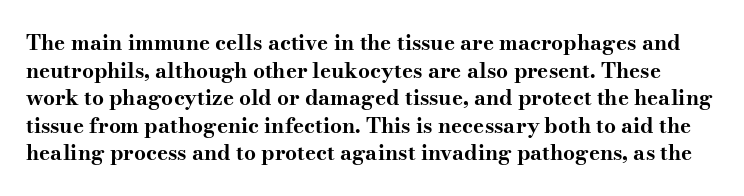
The image shows 21 px bold type, upright; set normal line spacing (1.31x), normal letter spacing, not underlined.
